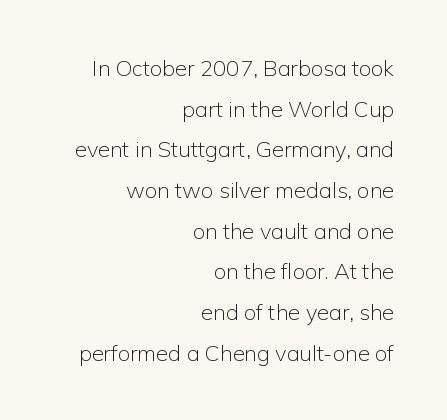
This rendering leaves character spacing at its baseline value. The strip under each line holds only bare page. Nope, not italic — everything's standing straight. The ragged edge is on the left, which tells us the setting is flush right. Stroke mass is kept to a normal reading level or below.
